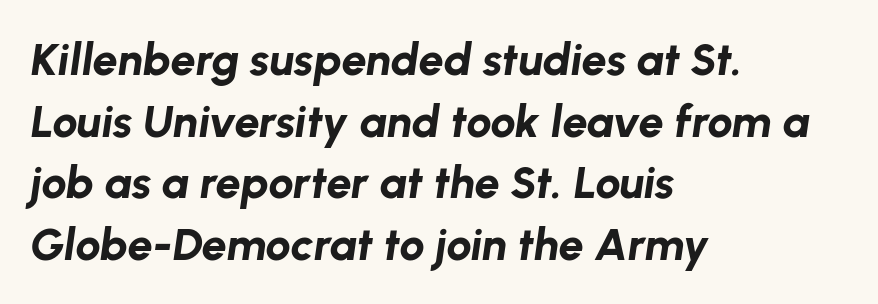
The image shows 45 px bold type, italic (leaning right); set left-aligned, normal line spacing (1.37x), normal letter spacing, not underlined; low stroke contrast and a medium x-height.
